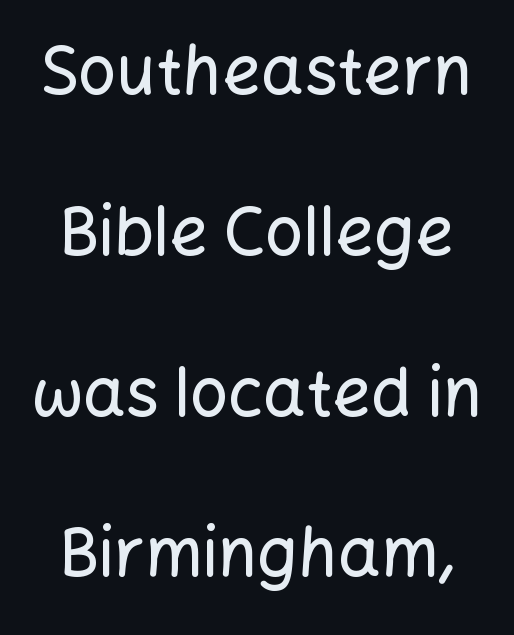
The image shows 67 px sans-serif type, upright; set centered, loose line spacing (2.4x), normal letter spacing, not underlined; low stroke contrast and a medium x-height.
